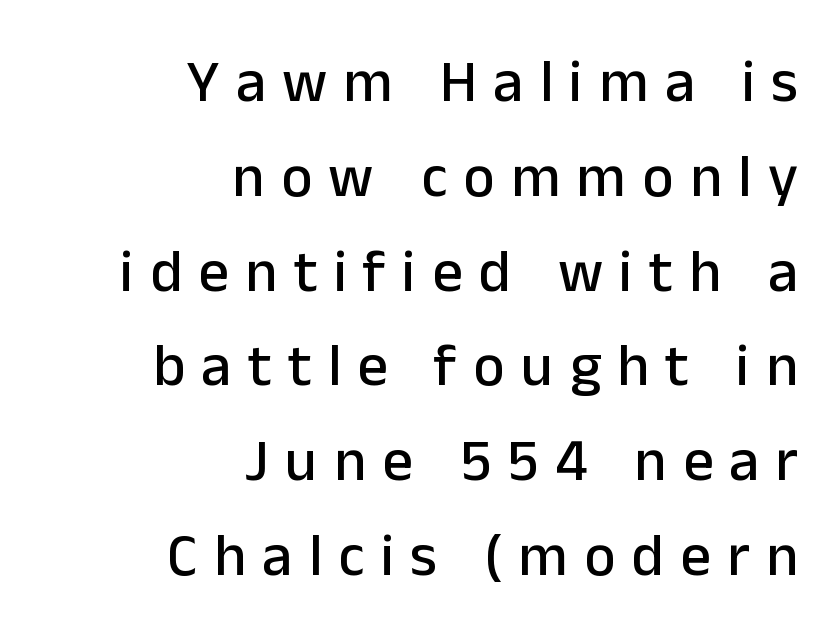
The image shows 60 px sans-serif type, upright; set right-aligned, normal line spacing (1.58x), unusually wide letter spacing (+0.27 em), not underlined; low stroke contrast and a medium x-height.
